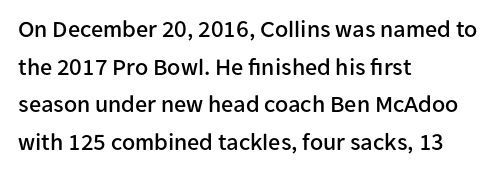
The image shows 24 px text type, upright; set left-aligned, normal line spacing (1.57x), normal letter spacing, not underlined.
